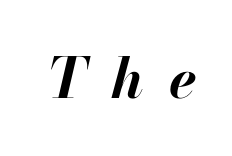
The image shows 56 px bold type, italic (leaning right); set unusually wide letter spacing (+0.46 em), not underlined; high stroke contrast and a small x-height.
